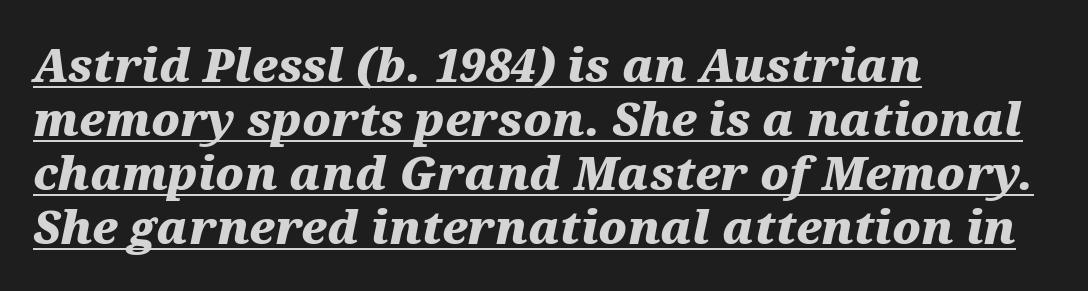
The image shows 45 px heavy, wide type, italic (leaning right); set left-aligned, line spacing 1.2x, normal letter spacing, underlined; medium stroke contrast and a medium x-height.
